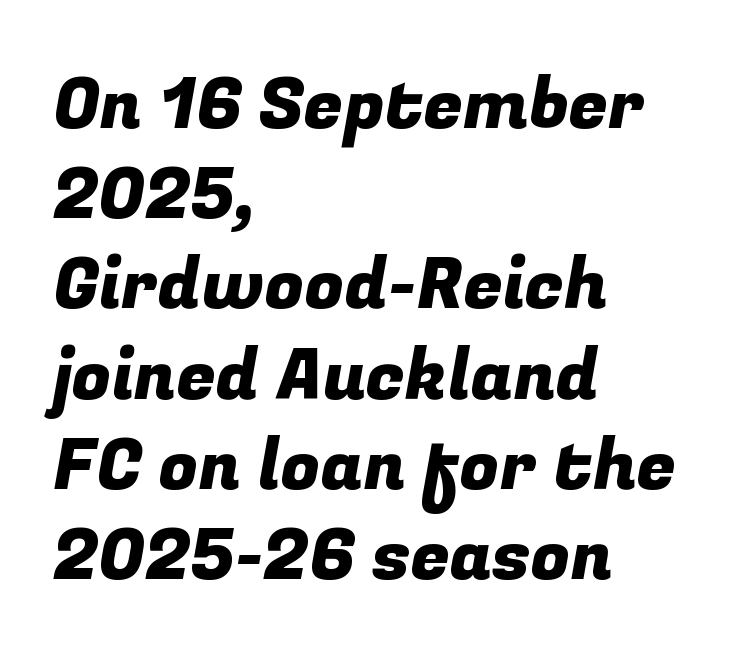
Q: Is the typeface a serif or a sans-serif typeface? A: Sans-serif.
Q: Is the text underlined? A: No.
Q: How is the paragraph aligned? A: Left-aligned.
Q: Is the spacing between letters normal or unusually wide? A: Normal.
Q: Is the spacing between lines tight, normal or loose? A: Normal.
Q: Width (condensed, normal, or wide)? A: Normal.
Q: Stroke contrast? A: Low.
Q: x-height? A: Medium.
Q: Monospaced? A: No.
